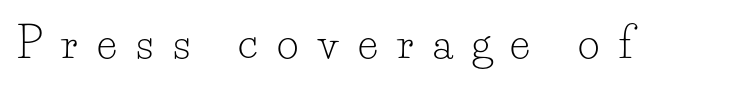
The image shows 42 px light serif type, upright; set unusually wide letter spacing (+0.46 em), not underlined; low stroke contrast and a small x-height.
